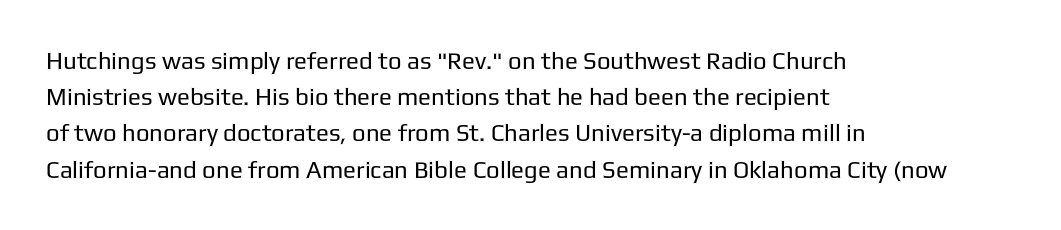
The image shows 24 px text type, upright; set left-aligned, normal line spacing (1.51x), normal letter spacing, not underlined.
